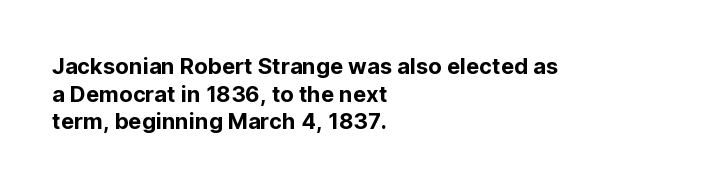
Regarding leading, the lines here are spaced in the standard way. The space beneath each line is pristine and unruled. Tracking value appears to be zero — textbook default spacing. The setting favours the left margin, as ordinary paragraphs usually do.
